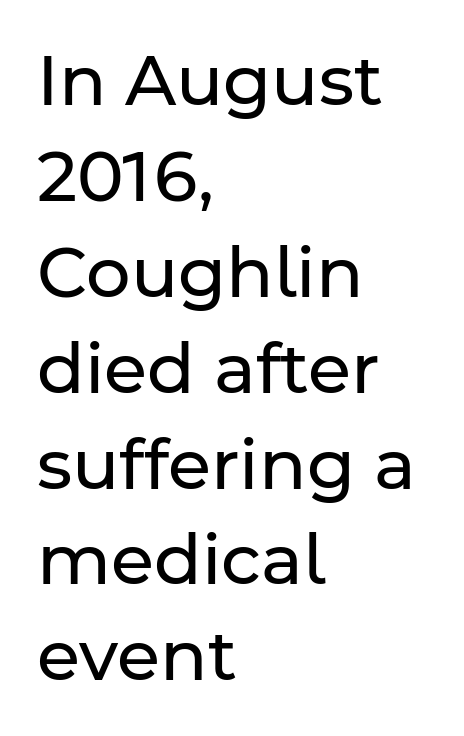
Are there feet on the stems? There aren't — it's a sans. The lettering holds an erect, upright posture throughout. Normally led — the rows are evenly, conventionally spaced. The line texture is even and compact thanks to regular tracking.
